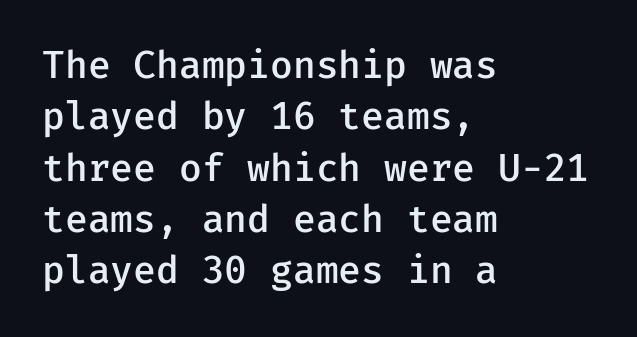
{"serif": "no", "italic": "no", "bold": "semi", "weight": "semibold", "width": "normal", "stroke_contrast": "low", "x_height": "medium", "underline": "no", "align": "left", "line_spacing": "normal", "line_spacing_ratio": 1.35, "letter_spacing": "normal", "letter_spacing_em": 0.0, "glyph_px": 38}
